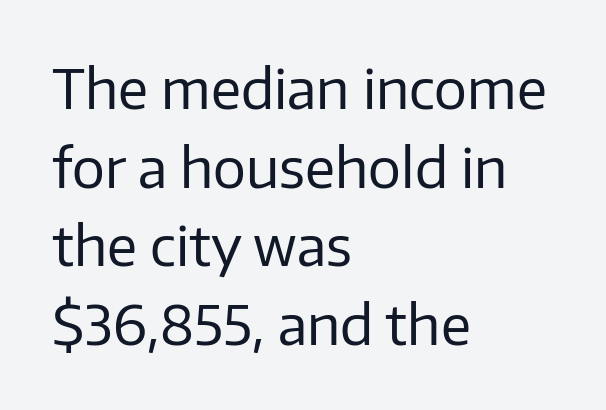
Q: Is the text bold? A: No.
Q: Is the text italic (slanted)? A: No, it is upright.
Q: Is the typeface a serif or a sans-serif typeface? A: Sans-serif.
Q: Is the text underlined? A: No.
Q: How is the paragraph aligned? A: Left-aligned.
Q: Is the spacing between letters normal or unusually wide? A: Normal.
Q: Is the spacing between lines tight, normal or loose? A: Normal.
Q: Width (condensed, normal, or wide)? A: Normal.
Q: Stroke contrast? A: Low.
Q: x-height? A: Medium.
Q: Monospaced? A: No.
